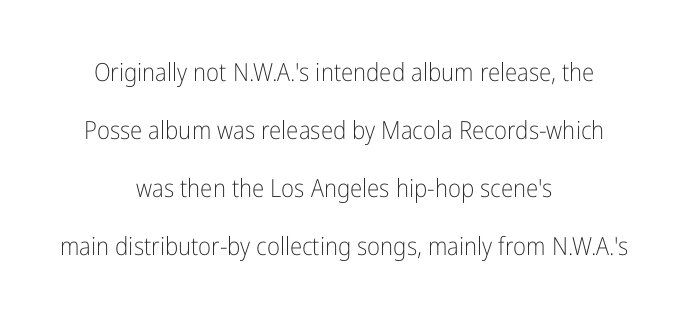
Q: Is the text bold? A: No.
Q: Is the text italic (slanted)? A: No, it is upright.
Q: Is the text underlined? A: No.
Q: How is the paragraph aligned? A: Centered.
Q: Is the spacing between letters normal or unusually wide? A: Normal.
Q: Is the spacing between lines tight, normal or loose? A: Loose.
